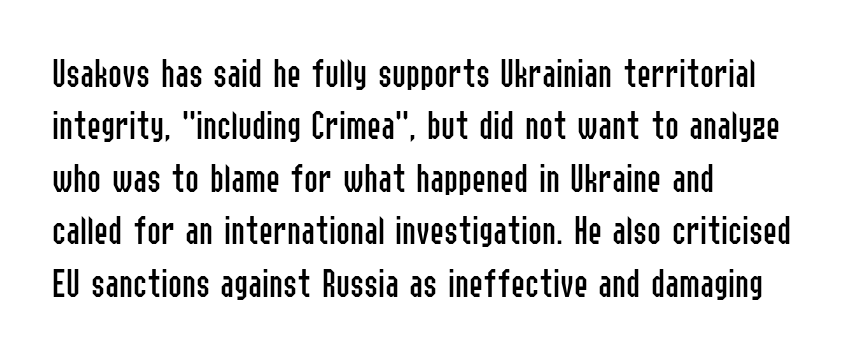
The image shows 42 px regular-weight, condensed sans-serif type, upright; set left-aligned, normal line spacing (1.25x), normal letter spacing, not underlined; low stroke contrast and a medium x-height.
